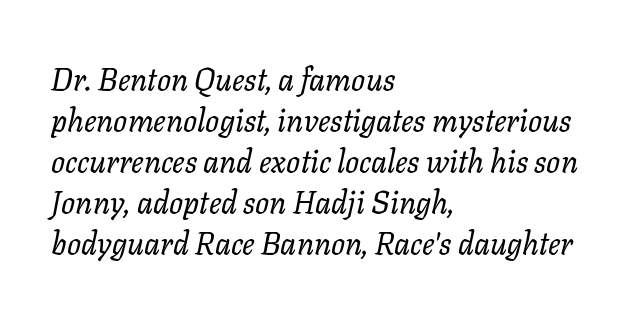
All the whitespace from short lines collects on the right. The specimen reads as italic at a glance. Leading: standard. This rendering leaves character spacing at its baseline value. Plain, unruled lines of type. Is this a fixed-width face? No — the glyphs have proportional, varying widths.
